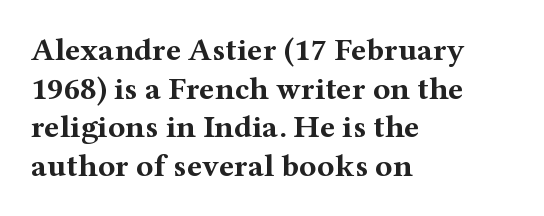
Posture: vertical. Check the space under the baseline: it is left empty. A typesetter would call this zero additional tracking. If you drew a ruler down the left edge, every line would touch it. The text was rendered using a seriffed face with decorative stroke endings.
